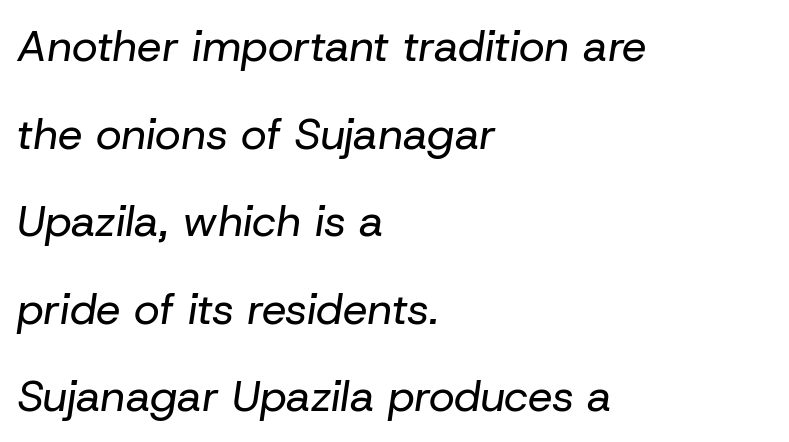
{"italic": "yes", "lean": "right", "slant_degrees": 8, "bold": "no", "weight": "regular", "width": "normal", "stroke_contrast": "low", "x_height": "medium", "monospaced": "no", "underline": "no", "align": "left", "line_spacing": "loose", "line_spacing_ratio": 1.99, "letter_spacing": "normal", "letter_spacing_em": 0.0, "glyph_px": 44}
